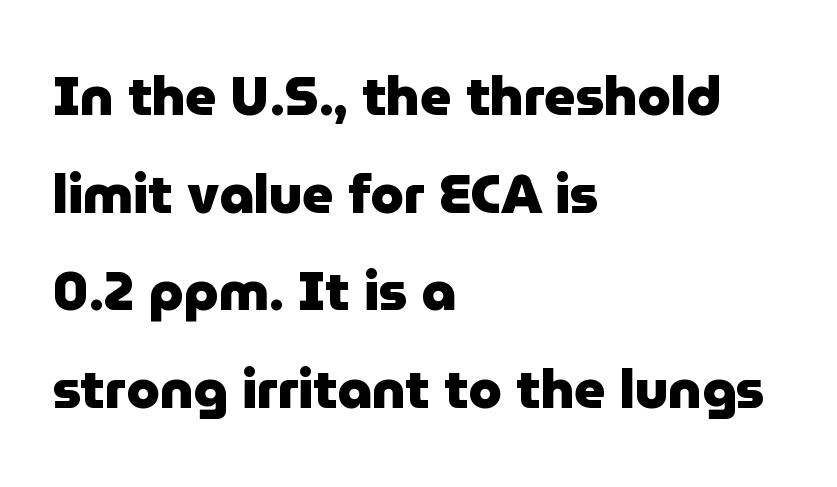
{"serif": "no", "italic": "no", "bold": "yes", "weight": "heavy", "width": "normal", "stroke_contrast": "low", "x_height": "medium", "monospaced": "no", "underline": "no", "align": "left", "line_spacing_ratio": 1.81, "letter_spacing": "normal", "letter_spacing_em": 0.0, "glyph_px": 54}
